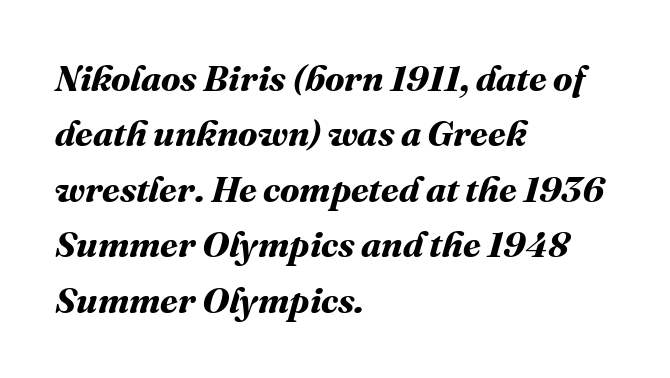
Q: Is the text bold? A: Yes.
Q: Is the text underlined? A: No.
Q: How is the paragraph aligned? A: Left-aligned.
Q: Is the spacing between letters normal or unusually wide? A: Normal.
Q: Is the spacing between lines tight, normal or loose? A: Normal.
Q: Width (condensed, normal, or wide)? A: Normal.
Q: Stroke contrast? A: Medium.
Q: x-height? A: Medium.
Q: Monospaced? A: No.
